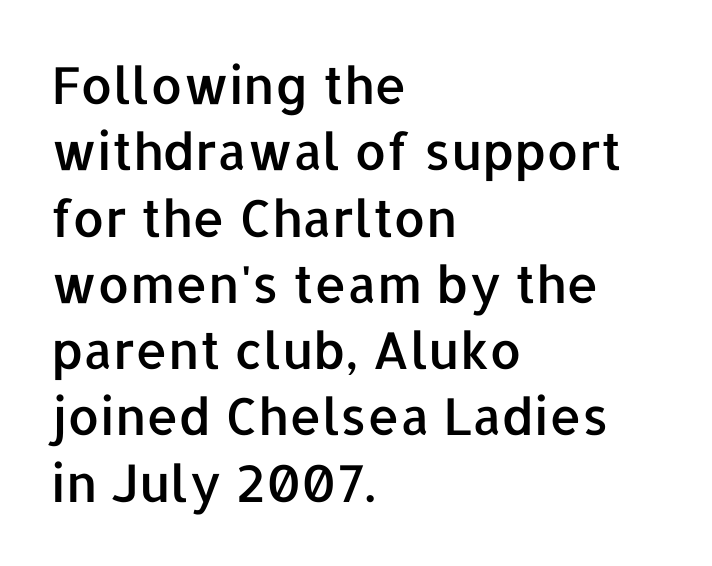
The image shows 51 px sans-serif type, upright; set left-aligned, normal line spacing (1.3x), normal letter spacing, not underlined; low stroke contrast and a medium x-height.
